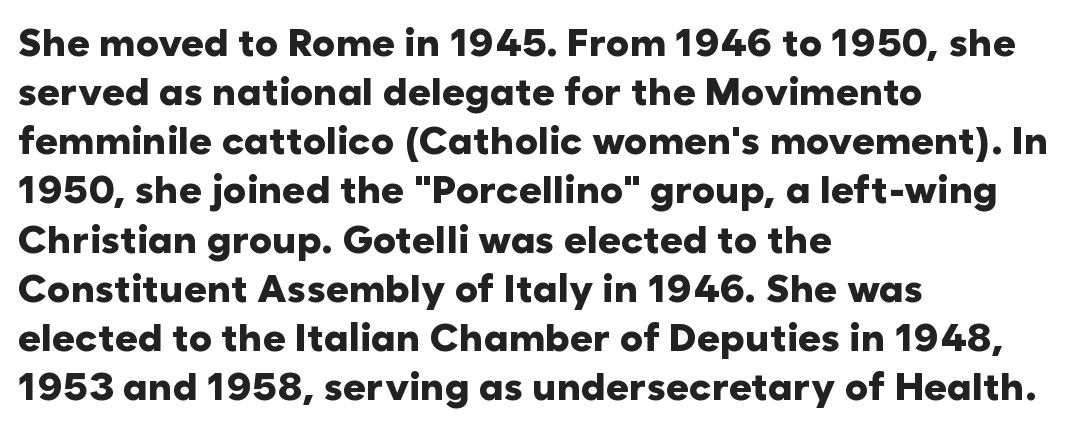
The image shows 39 px heavy sans-serif type, upright; set left-aligned, normal line spacing (1.26x), normal letter spacing, not underlined; low stroke contrast and a medium x-height.
